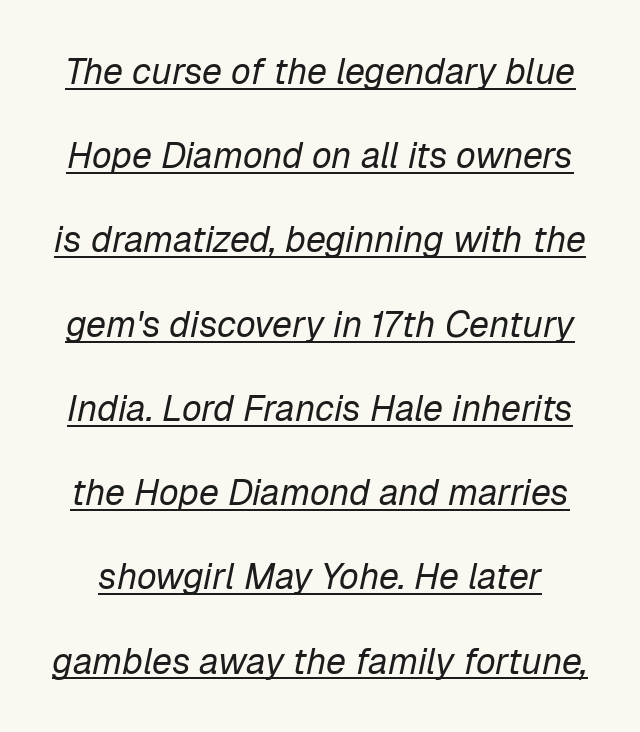
Q: Is the text bold? A: No.
Q: Is the text italic (slanted)? A: Yes, it leans right by about 12 degrees.
Q: Is the text underlined? A: Yes.
Q: Is the spacing between letters normal or unusually wide? A: Normal.
Q: Is the spacing between lines tight, normal or loose? A: Loose.
Q: Width (condensed, normal, or wide)? A: Normal.
Q: Stroke contrast? A: Low.
Q: x-height? A: Medium.
Q: Monospaced? A: No.
